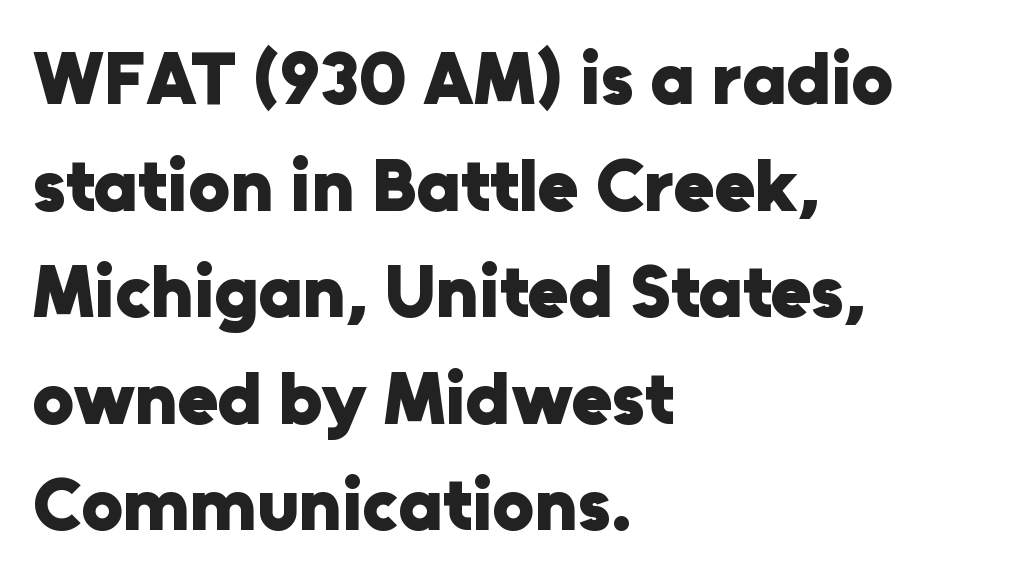
{"serif": "no", "italic": "no", "bold": "yes", "weight": "heavy", "width": "normal", "stroke_contrast": "low", "x_height": "medium", "monospaced": "no", "underline": "no", "align": "left", "line_spacing": "normal", "line_spacing_ratio": 1.44, "letter_spacing": "normal", "letter_spacing_em": 0.0, "glyph_px": 74}
